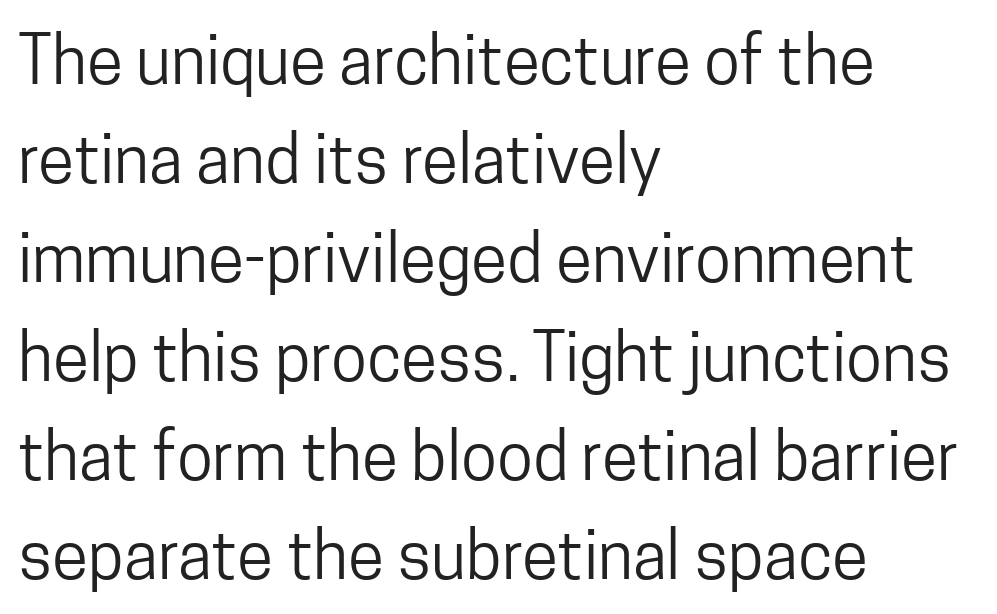
Q: Is the text bold? A: No.
Q: Is the text italic (slanted)? A: No, it is upright.
Q: Is the typeface a serif or a sans-serif typeface? A: Sans-serif.
Q: Is the text underlined? A: No.
Q: How is the paragraph aligned? A: Left-aligned.
Q: Is the spacing between letters normal or unusually wide? A: Normal.
Q: Is the spacing between lines tight, normal or loose? A: Normal.
Q: Width (condensed, normal, or wide)? A: Condensed.
Q: Stroke contrast? A: Low.
Q: x-height? A: Medium.
Q: Monospaced? A: No.
